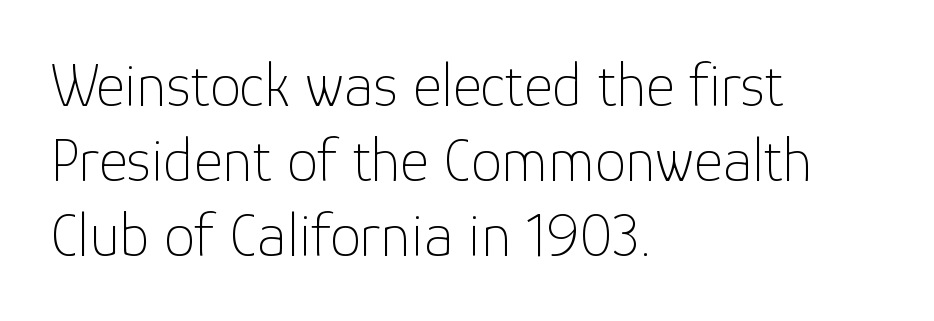
Q: Is the text bold? A: No.
Q: Is the text italic (slanted)? A: No, it is upright.
Q: Is the typeface a serif or a sans-serif typeface? A: Sans-serif.
Q: Is the text underlined? A: No.
Q: How is the paragraph aligned? A: Left-aligned.
Q: Is the spacing between letters normal or unusually wide? A: Normal.
Q: Width (condensed, normal, or wide)? A: Normal.
Q: Stroke contrast? A: Low.
Q: x-height? A: Medium.
Q: Monospaced? A: No.
